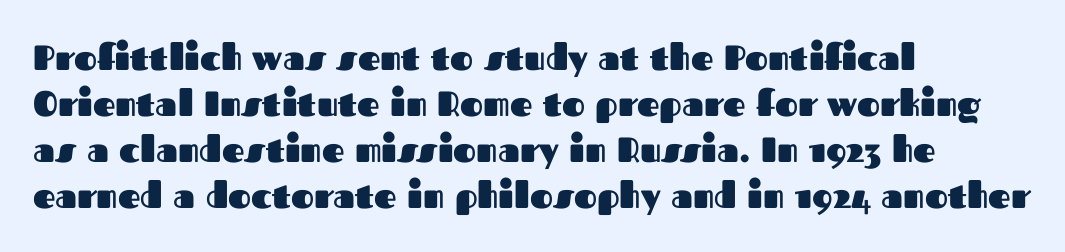
Q: Is the text bold? A: Yes.
Q: Is the text italic (slanted)? A: No, it is upright.
Q: Is the typeface a serif or a sans-serif typeface? A: Sans-serif.
Q: Is the text underlined? A: No.
Q: How is the paragraph aligned? A: Left-aligned.
Q: Is the spacing between letters normal or unusually wide? A: Normal.
Q: Is the spacing between lines tight, normal or loose? A: Normal.
Q: Width (condensed, normal, or wide)? A: Normal.
Q: Stroke contrast? A: Medium.
Q: x-height? A: Medium.
Q: Monospaced? A: No.
